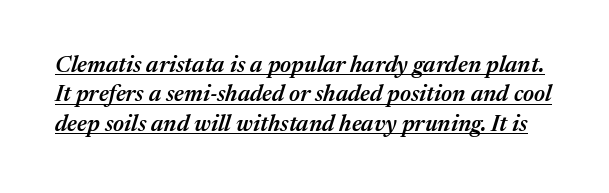
Q: Is the text bold? A: Semi-bold.
Q: Is the text italic (slanted)? A: Yes, it leans right by about 17 degrees.
Q: Is the text underlined? A: Yes.
Q: Is the spacing between letters normal or unusually wide? A: Normal.
Q: Is the spacing between lines tight, normal or loose? A: Normal.
